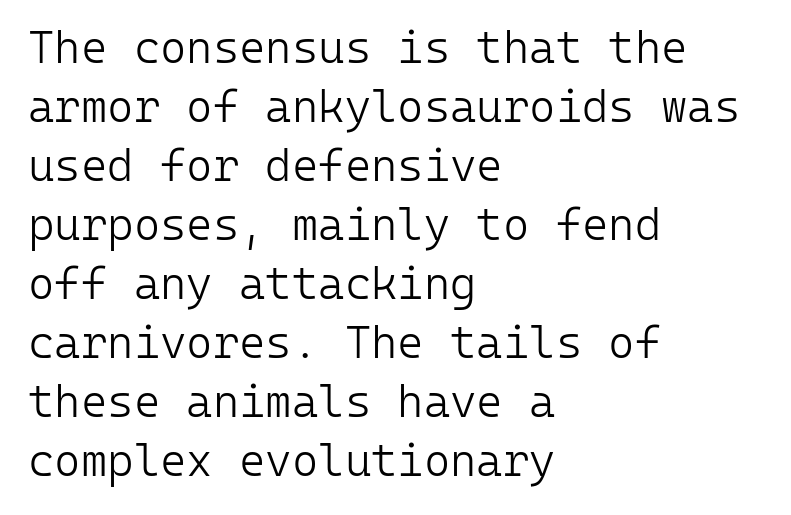
The face used here is monospaced, like something from a code editor. Style check: upright. Interline gaps are of average width in this sample. Are there feet on the stems? There aren't — it's a sans. One-word summary of the alignment: left.
